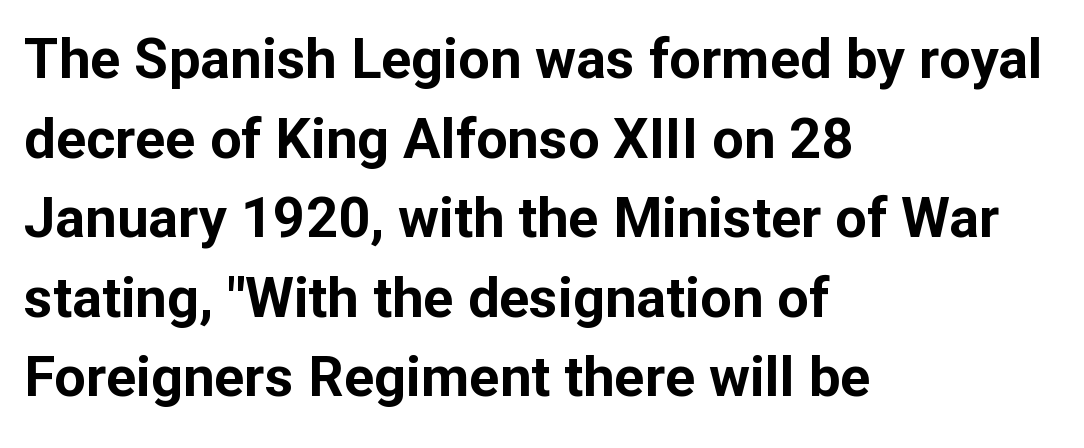
The rendering keeps characters at their native spacing. The type sits square on the baseline with zero lean. In terms of weight, the rendering is a true, heavy bold. Descender tails drop into unmarked territory. The passage is arranged the way most books set body copy — flush left. A typesetter would label this face a sans.
